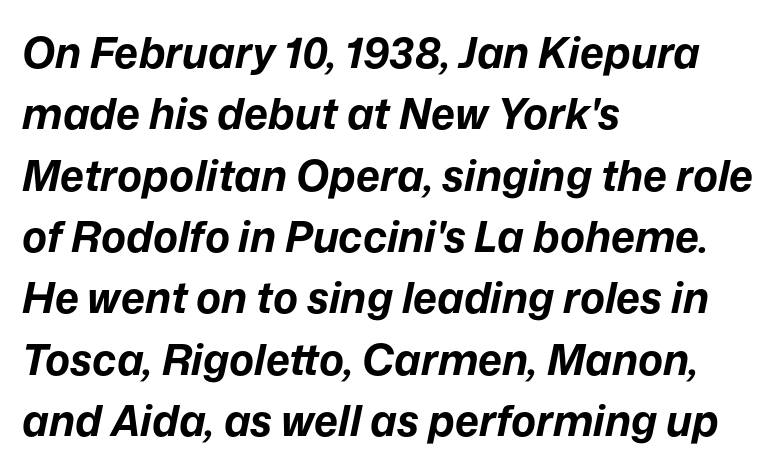
The image shows 42 px bold type, italic (leaning right); set left-aligned, normal line spacing (1.46x), normal letter spacing, not underlined; low stroke contrast and a medium x-height.
